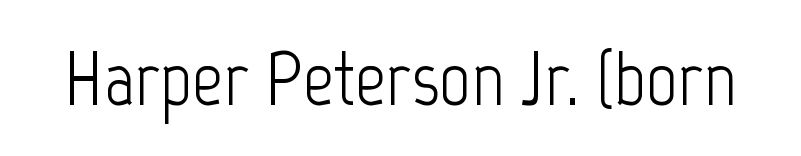
Q: Is the text bold? A: No.
Q: Is the text italic (slanted)? A: No, it is upright.
Q: Is the typeface a serif or a sans-serif typeface? A: Sans-serif.
Q: Is the text underlined? A: No.
Q: Is the spacing between letters normal or unusually wide? A: Normal.
Q: Width (condensed, normal, or wide)? A: Condensed.
Q: Stroke contrast? A: Low.
Q: x-height? A: Medium.
Q: Monospaced? A: No.
